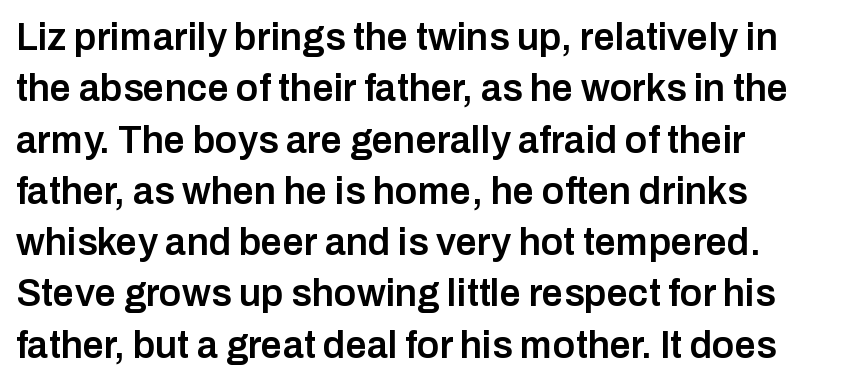
{"serif": "no", "italic": "no", "bold": "semi", "weight": "semibold", "width": "normal", "stroke_contrast": "low", "x_height": "medium", "monospaced": "no", "underline": "no", "align": "left", "line_spacing": "normal", "line_spacing_ratio": 1.35, "letter_spacing": "normal", "letter_spacing_em": 0.0, "glyph_px": 38}
